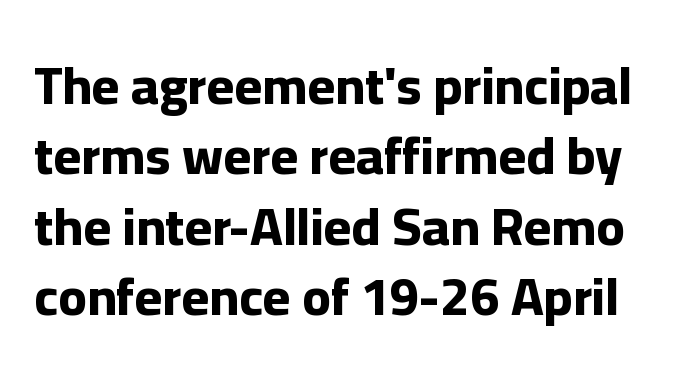
The image shows 53 px bold sans-serif type, upright; set normal line spacing (1.33x), normal letter spacing, not underlined; low stroke contrast and a medium x-height.
